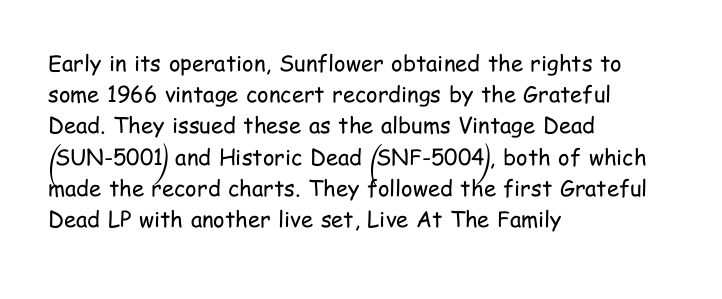
Q: Is the text bold? A: No.
Q: Is the text italic (slanted)? A: No, it is upright.
Q: Is the text underlined? A: No.
Q: How is the paragraph aligned? A: Left-aligned.
Q: Is the spacing between letters normal or unusually wide? A: Normal.
Q: Is the spacing between lines tight, normal or loose? A: Normal.
